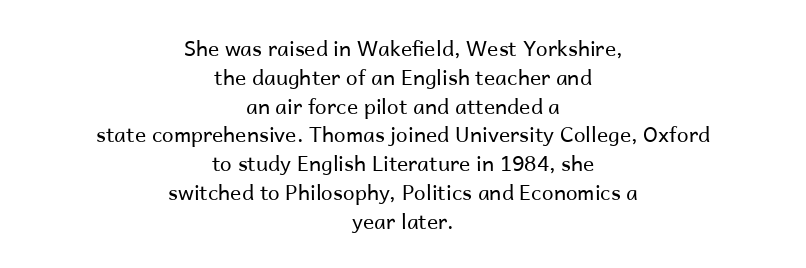
The image shows 21 px text type, upright; set centered, normal line spacing (1.37x), normal letter spacing, not underlined.
